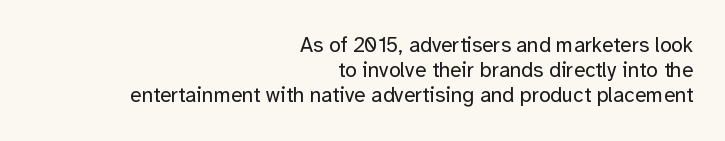
{"italic": "no", "bold": "no", "underline": "no", "align": "right", "line_spacing_ratio": 1.19, "letter_spacing": "normal", "letter_spacing_em": 0.0, "glyph_px": 21}
